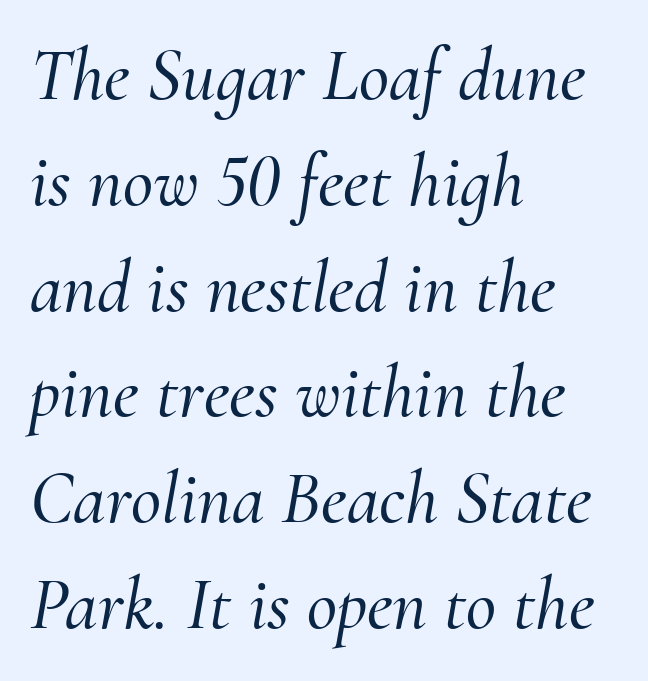
Q: Is the text italic (slanted)? A: Yes, it leans right by about 10 degrees.
Q: Is the typeface a serif or a sans-serif typeface? A: Serif.
Q: Is the text underlined? A: No.
Q: How is the paragraph aligned? A: Left-aligned.
Q: Is the spacing between letters normal or unusually wide? A: Normal.
Q: Is the spacing between lines tight, normal or loose? A: Normal.
Q: Width (condensed, normal, or wide)? A: Normal.
Q: Stroke contrast? A: Medium.
Q: x-height? A: Small.
Q: Monospaced? A: No.
